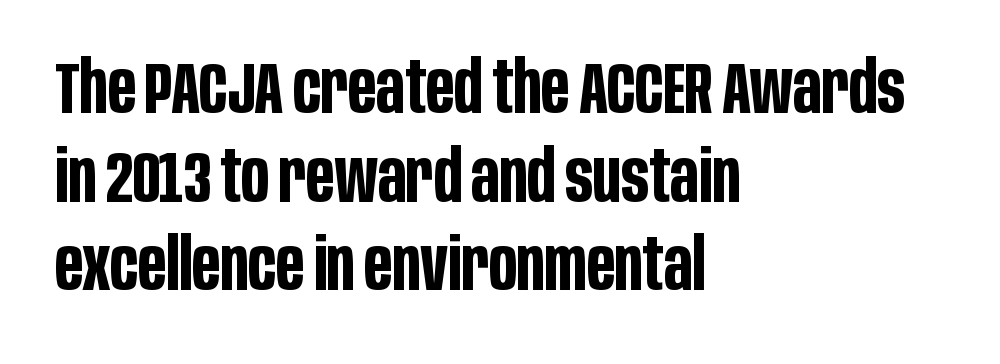
{"serif": "no", "italic": "no", "bold": "yes", "weight": "bold", "width": "condensed", "stroke_contrast": "low", "x_height": "large", "monospaced": "no", "underline": "no", "align": "left", "line_spacing_ratio": 1.23, "letter_spacing": "normal", "letter_spacing_em": 0.0, "glyph_px": 72}
